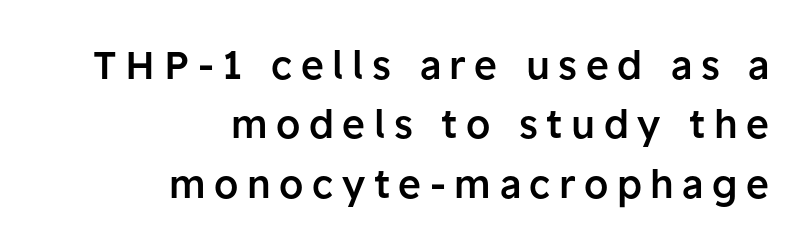
The image shows 39 px semibold sans-serif type, upright; set right-aligned, normal line spacing (1.52x), unusually wide letter spacing (+0.22 em), not underlined; low stroke contrast and a medium x-height.
